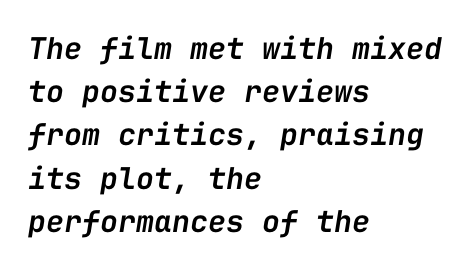
{"italic": "yes", "lean": "right", "slant_degrees": 9, "bold": "semi", "weight": "semibold", "width": "normal", "stroke_contrast": "low", "x_height": "medium", "monospaced": "yes", "underline": "no", "align": "left", "line_spacing": "normal", "line_spacing_ratio": 1.44, "letter_spacing": "normal", "letter_spacing_em": 0.0, "glyph_px": 30}
